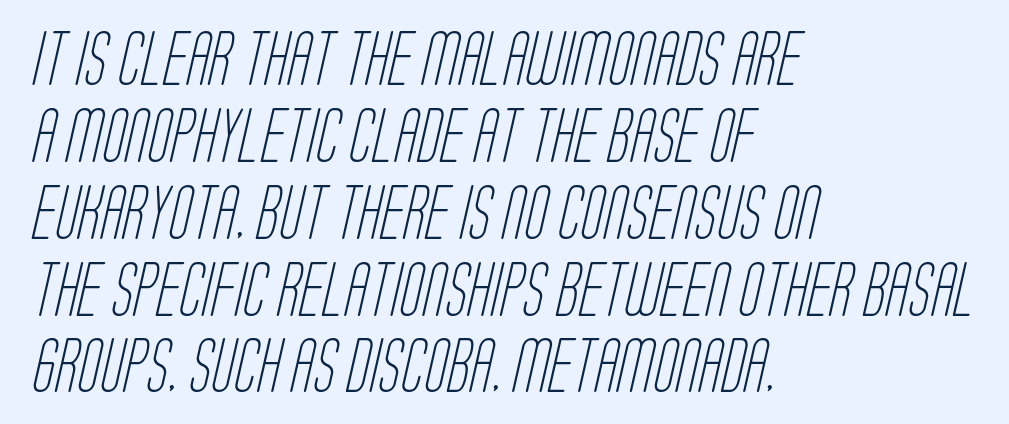
The image shows 53 px light, condensed sans-serif type; set left-aligned, normal line spacing (1.45x), normal letter spacing, not underlined; low stroke contrast and a large x-height.
